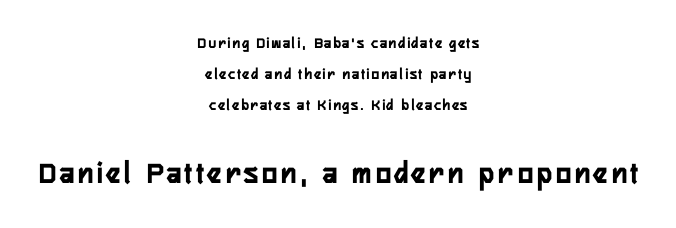
Q: Is the text bold? A: Yes.
Q: Is the text italic (slanted)? A: No, it is upright.
Q: Is the typeface a serif or a sans-serif typeface? A: Sans-serif.
Q: Is the text underlined? A: No.
Q: How is the paragraph aligned? A: Centered.
Q: Is the spacing between lines tight, normal or loose? A: Loose.
Q: Which block of text is set in a larger size, the first (top) or the second (bottom)? A: The second (bottom) one.
Q: Width (condensed, normal, or wide)? A: Condensed.
Q: Stroke contrast? A: Low.
Q: x-height? A: Medium.
Q: Monospaced? A: No.
